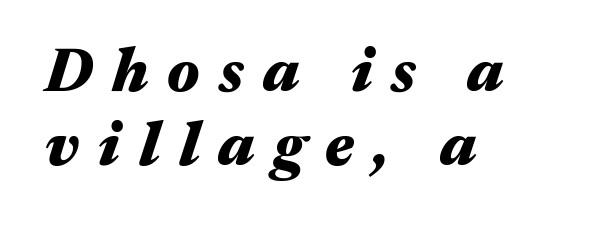
Q: Is the text bold? A: Yes.
Q: Is the text italic (slanted)? A: Yes, it leans right by about 17 degrees.
Q: Is the text underlined? A: No.
Q: How is the paragraph aligned? A: Left-aligned.
Q: Is the spacing between letters normal or unusually wide? A: Unusually wide.
Q: Width (condensed, normal, or wide)? A: Wide.
Q: Stroke contrast? A: Medium.
Q: x-height? A: Medium.
Q: Monospaced? A: No.
